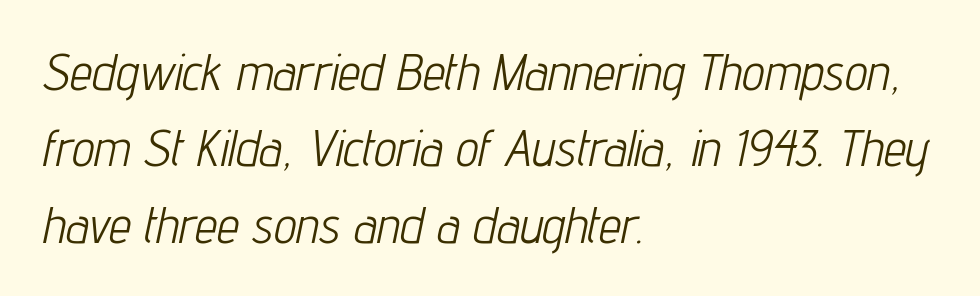
Q: Is the text bold? A: No.
Q: Is the text italic (slanted)? A: Yes, it leans right by about 12 degrees.
Q: Is the text underlined? A: No.
Q: How is the paragraph aligned? A: Left-aligned.
Q: Is the spacing between letters normal or unusually wide? A: Normal.
Q: Is the spacing between lines tight, normal or loose? A: Normal.
Q: Width (condensed, normal, or wide)? A: Condensed.
Q: Stroke contrast? A: Low.
Q: x-height? A: Medium.
Q: Monospaced? A: No.
